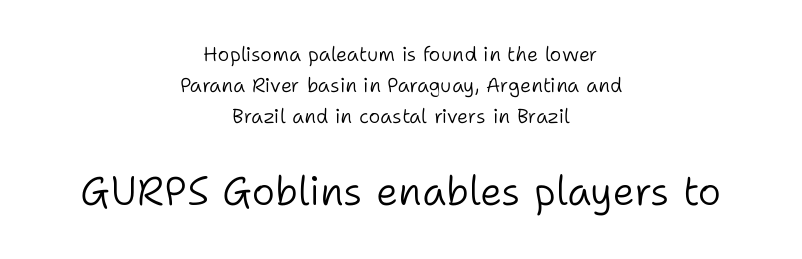
{"serif": "no", "italic": "no", "bold": "no", "weight": "light", "width": "normal", "stroke_contrast": "low", "x_height": "medium", "monospaced": "no", "underline": "no", "align": "center", "line_spacing": "normal", "line_spacing_ratio": 1.54, "letter_spacing": "normal", "letter_spacing_em": 0.0, "larger_block": "second", "size_ratio": 2.0, "glyph_px": 40}
